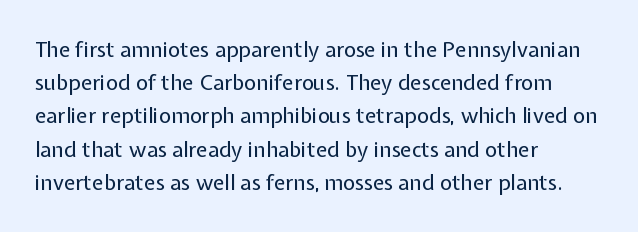
The image shows 21 px text type, upright; set left-aligned, normal line spacing (1.58x), normal letter spacing, not underlined.
